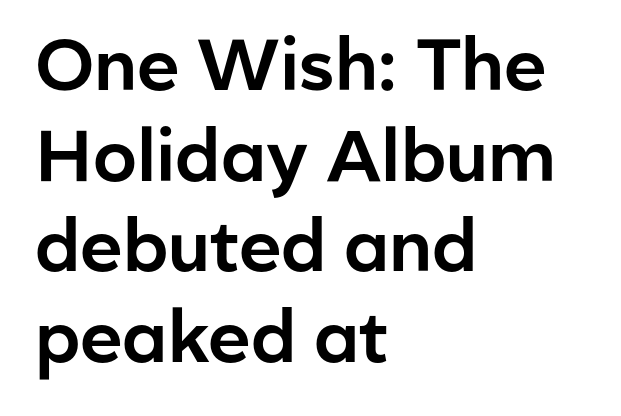
{"serif": "no", "italic": "no", "width": "normal", "stroke_contrast": "low", "x_height": "medium", "monospaced": "no", "underline": "no", "align": "left", "line_spacing": "normal", "line_spacing_ratio": 1.26, "letter_spacing": "normal", "letter_spacing_em": 0.0, "glyph_px": 72}
